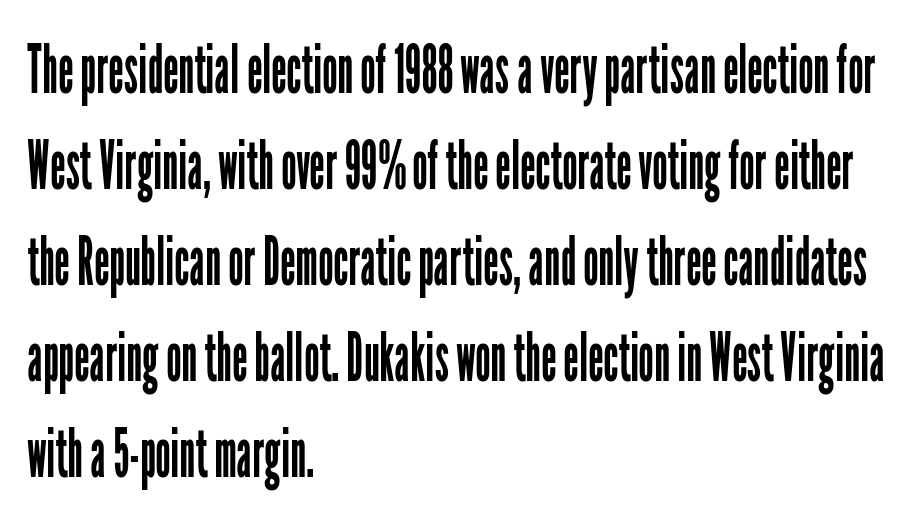
{"serif": "no", "italic": "no", "bold": "no", "weight": "regular", "width": "condensed", "stroke_contrast": "low", "x_height": "medium", "monospaced": "no", "underline": "no", "align": "left", "line_spacing": "normal", "line_spacing_ratio": 1.41, "letter_spacing": "normal", "letter_spacing_em": 0.0, "glyph_px": 68}
